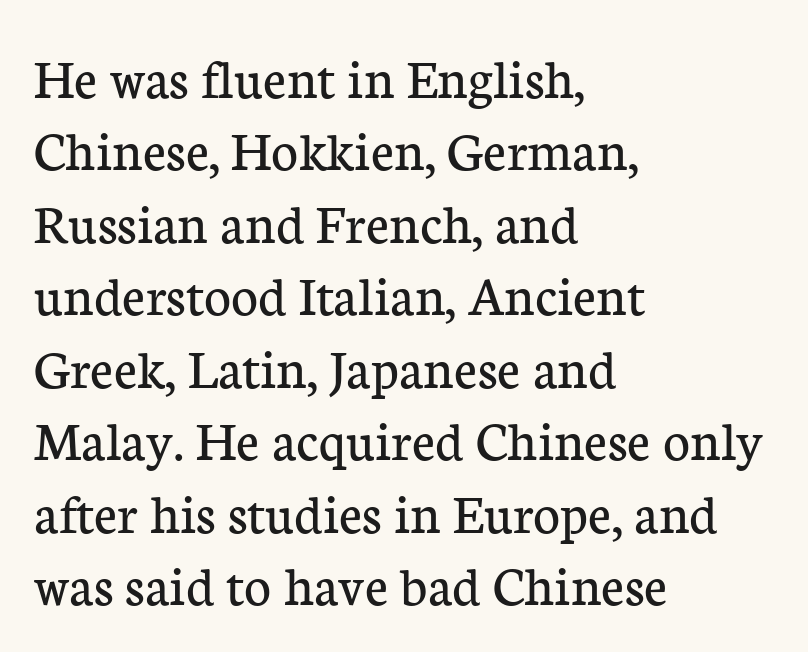
The type family on display is of the serif kind. The rendering keeps characters at their native spacing. You could not count columns in this text — the font is proportionally spaced. No chunkiness to these letters — they're not bold.
